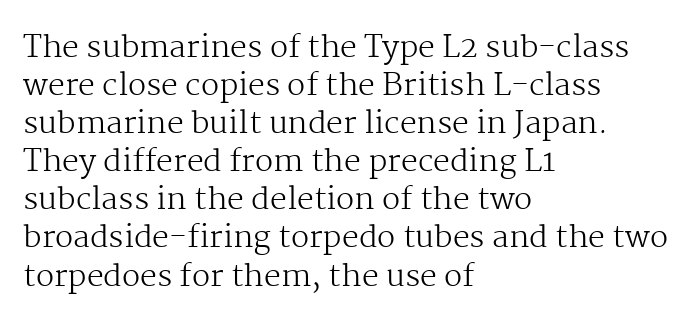
{"serif": "yes", "italic": "no", "bold": "no", "weight": "regular", "width": "normal", "stroke_contrast": "medium", "x_height": "medium", "monospaced": "no", "underline": "no", "align": "left", "line_spacing": "normal", "line_spacing_ratio": 1.27, "letter_spacing": "normal", "letter_spacing_em": 0.0, "glyph_px": 30}
